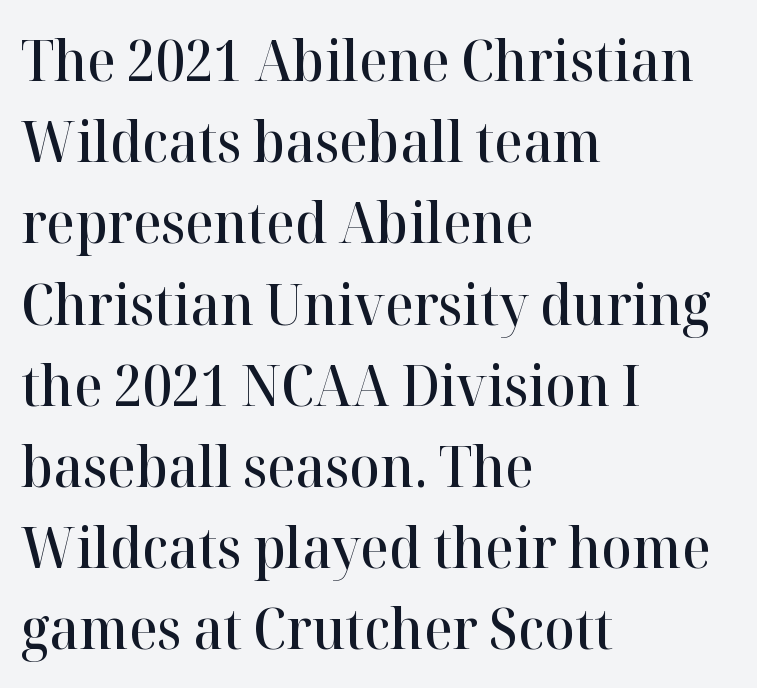
The image shows 56 px semibold serif type, upright; set left-aligned, normal line spacing (1.45x), normal letter spacing, not underlined; high stroke contrast and a medium x-height.
